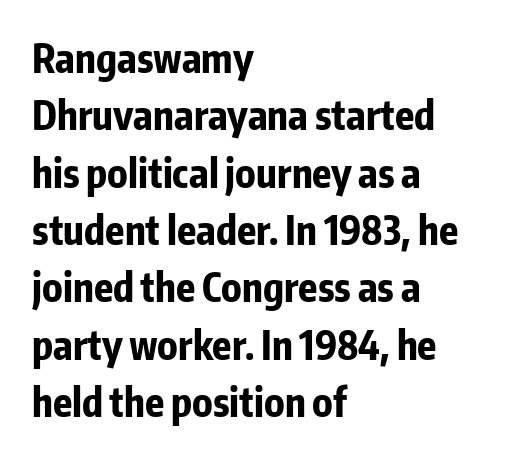
Q: Is the text bold? A: Yes.
Q: Is the text italic (slanted)? A: No, it is upright.
Q: Is the typeface a serif or a sans-serif typeface? A: Sans-serif.
Q: Is the text underlined? A: No.
Q: How is the paragraph aligned? A: Left-aligned.
Q: Is the spacing between letters normal or unusually wide? A: Normal.
Q: Is the spacing between lines tight, normal or loose? A: Normal.
Q: Width (condensed, normal, or wide)? A: Condensed.
Q: Stroke contrast? A: Low.
Q: x-height? A: Medium.
Q: Monospaced? A: No.
